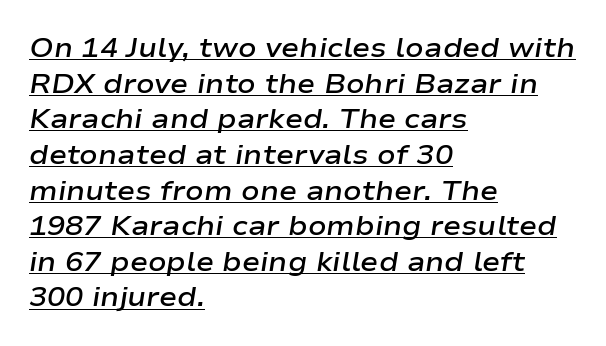
The image shows 27 px text type, italic (leaning right); set left-aligned, normal line spacing (1.32x), normal letter spacing, underlined.
